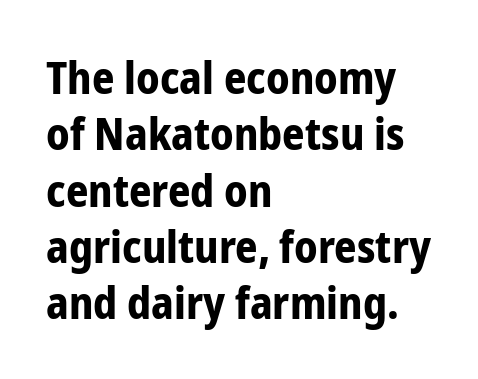
The image shows 44 px bold, condensed sans-serif type, upright; set left-aligned, normal line spacing (1.28x), normal letter spacing, not underlined; low stroke contrast and a medium x-height.
